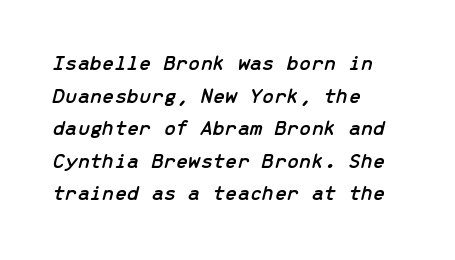
{"italic": "yes", "lean": "right", "slant_degrees": 13, "underline": "no", "align": "left", "line_spacing": "normal", "line_spacing_ratio": 1.48, "letter_spacing": "normal", "letter_spacing_em": 0.0, "glyph_px": 22}
